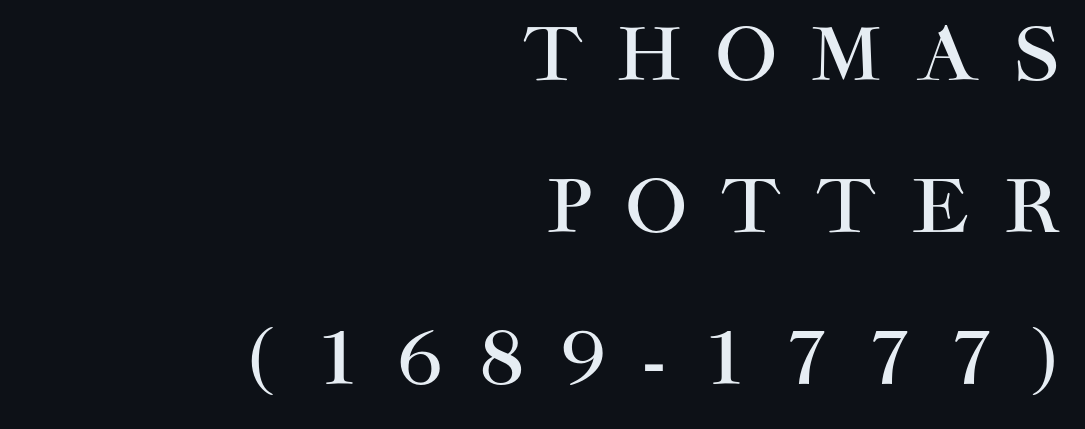
Is this a fixed-width face? No — the glyphs have proportional, varying widths. Line spacing here is loose. Teacher's note: observe the even right margin — that is flush-right alignment. Tall strokes in this sample are plumb rather than angled.
